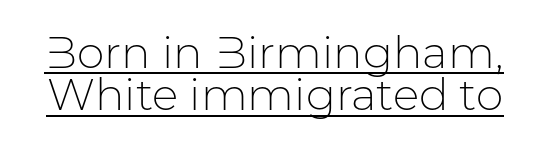
Q: Is the text bold? A: No.
Q: Is the text italic (slanted)? A: No, it is upright.
Q: Is the typeface a serif or a sans-serif typeface? A: Sans-serif.
Q: Is the text underlined? A: Yes.
Q: Is the spacing between letters normal or unusually wide? A: Normal.
Q: Is the spacing between lines tight, normal or loose? A: Tight.
Q: Width (condensed, normal, or wide)? A: Normal.
Q: Stroke contrast? A: Low.
Q: x-height? A: Medium.
Q: Monospaced? A: No.
